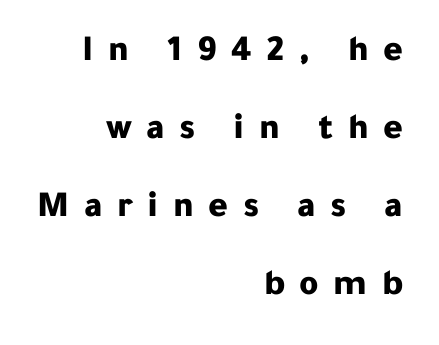
{"serif": "no", "italic": "no", "bold": "yes", "weight": "bold", "width": "normal", "stroke_contrast": "low", "x_height": "medium", "monospaced": "no", "underline": "no", "align": "right", "line_spacing": "loose", "line_spacing_ratio": 2.11, "letter_spacing": "wide", "letter_spacing_em": 0.39, "glyph_px": 37}
